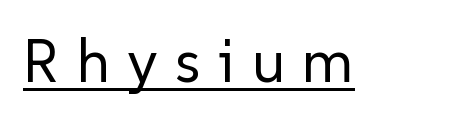
The letters are spread apart with noticeably loose tracking. The passage shown is typeset with a sans-serif family. This is roman type, the default non-slanted kind. A baseline rule has been typeset under these characters. You could not count columns in this text — the font is proportionally spaced. This is not heavy type; no bold has been used.
